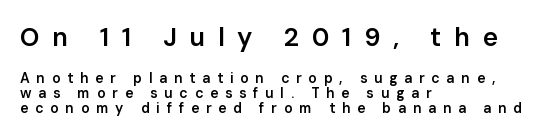
Q: Is the text bold? A: Semi-bold.
Q: Is the text italic (slanted)? A: No, it is upright.
Q: Is the text underlined? A: No.
Q: How is the paragraph aligned? A: Left-aligned.
Q: Is the spacing between letters normal or unusually wide? A: Unusually wide.
Q: Is the spacing between lines tight, normal or loose? A: Tight.
Q: Which block of text is set in a larger size, the first (top) or the second (bottom)? A: The first (top) one.
